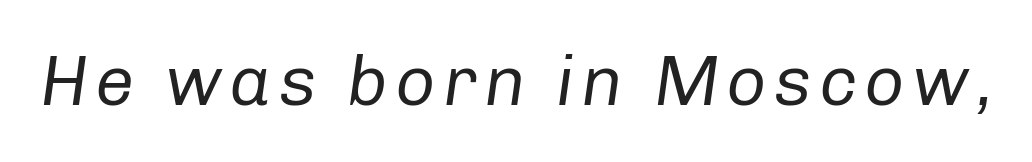
The image shows 70 px regular-weight type, italic (leaning right); set not underlined; low stroke contrast and a medium x-height.
